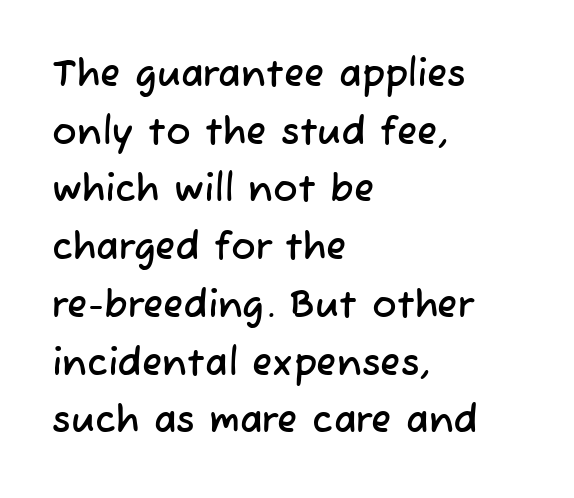
A typesetter would call this zero additional tracking. The passage is arranged the way most books set body copy — flush left. The words here are not underlined. Think of a printed novel: that variable character pitch is what you see here. To sum up the face: it is a sans, with no serifs. The line-height multiplier appears to be the usual default.
